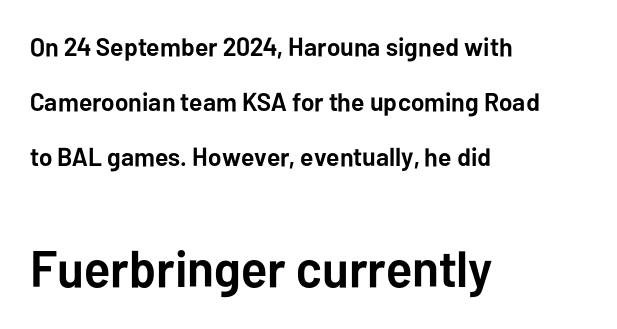
The image shows 51 px semibold sans-serif type, upright; set left-aligned, loose line spacing (2.12x), normal letter spacing, not underlined; the second (bottom) block is 1.96x larger; low stroke contrast and a medium x-height.
